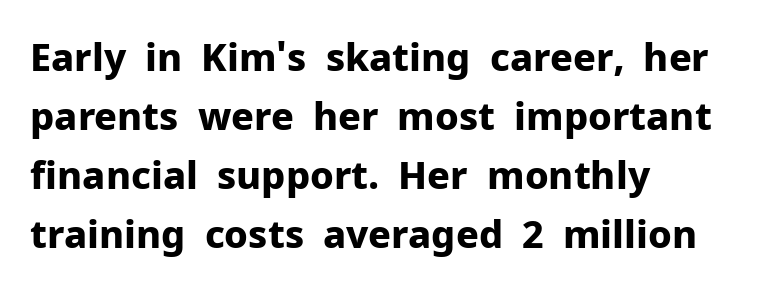
Q: Is the text bold? A: Yes.
Q: Is the text italic (slanted)? A: No, it is upright.
Q: Is the typeface a serif or a sans-serif typeface? A: Sans-serif.
Q: Is the text underlined? A: No.
Q: How is the paragraph aligned? A: Left-aligned.
Q: Is the spacing between letters normal or unusually wide? A: Normal.
Q: Is the spacing between lines tight, normal or loose? A: Normal.
Q: Width (condensed, normal, or wide)? A: Normal.
Q: Stroke contrast? A: Low.
Q: x-height? A: Medium.
Q: Monospaced? A: No.
